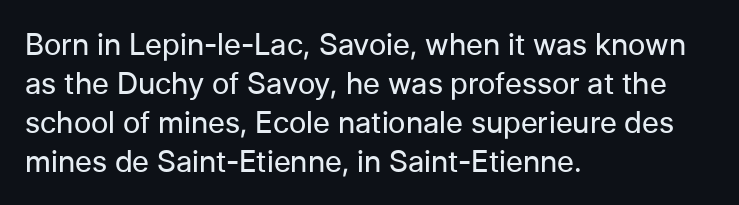
The space between consecutive lines is moderate. Letterform terminals end flat and unadorned throughout the passage. Between one letter and the next there's only the usual sliver of space. The area under the type is left untouched.
